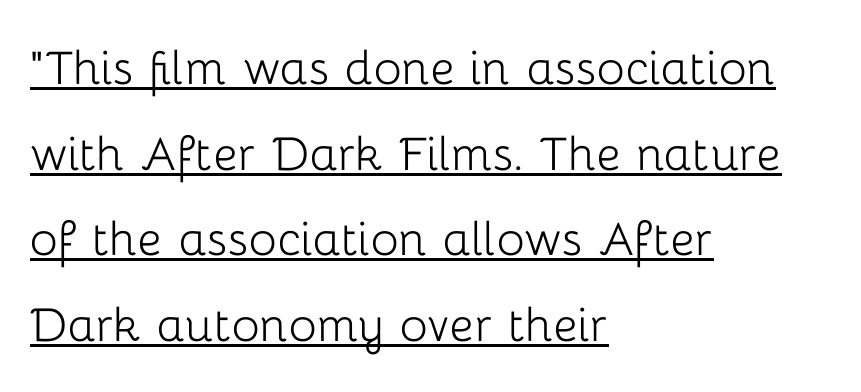
Emphasis is given by a line drawn under the lettering. This sample has the flowing, uneven cadence of proportional lettering. The weight would be labelled regular, book, light, or lighter still. Glyph-to-glyph distance matches everyday printed text. A student would call this left alignment; a typographer would say flush left, rag right.
